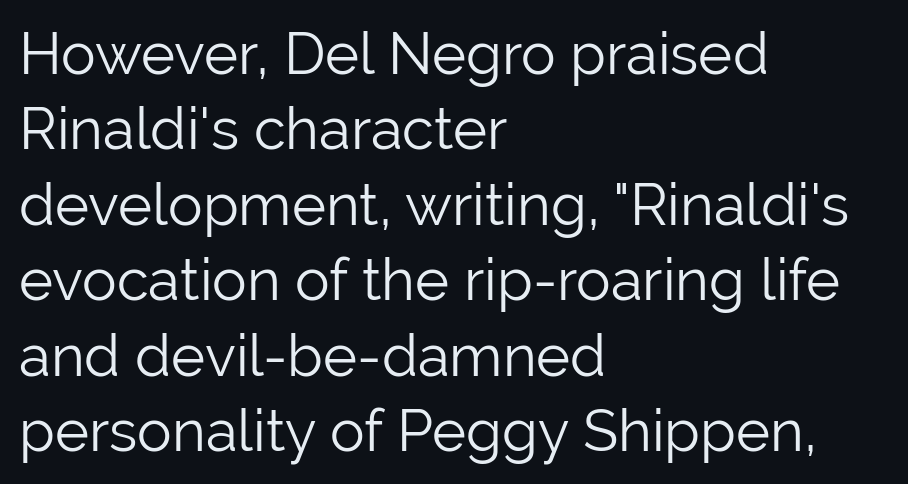
Just letters on the line, the space beneath them empty. The lines are quadded left. The typesetting does not lean heavy: it is not bold. It's the straight-up-and-down kind of type.
